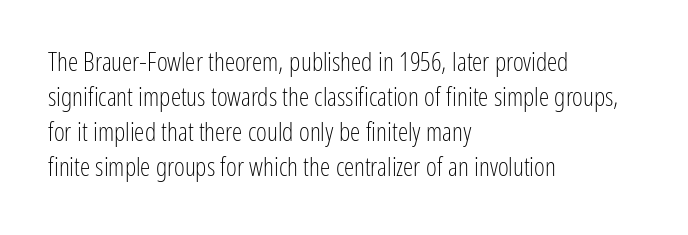
Q: Is the text bold? A: No.
Q: Is the text italic (slanted)? A: No, it is upright.
Q: Is the text underlined? A: No.
Q: How is the paragraph aligned? A: Left-aligned.
Q: Is the spacing between letters normal or unusually wide? A: Normal.
Q: Is the spacing between lines tight, normal or loose? A: Normal.
